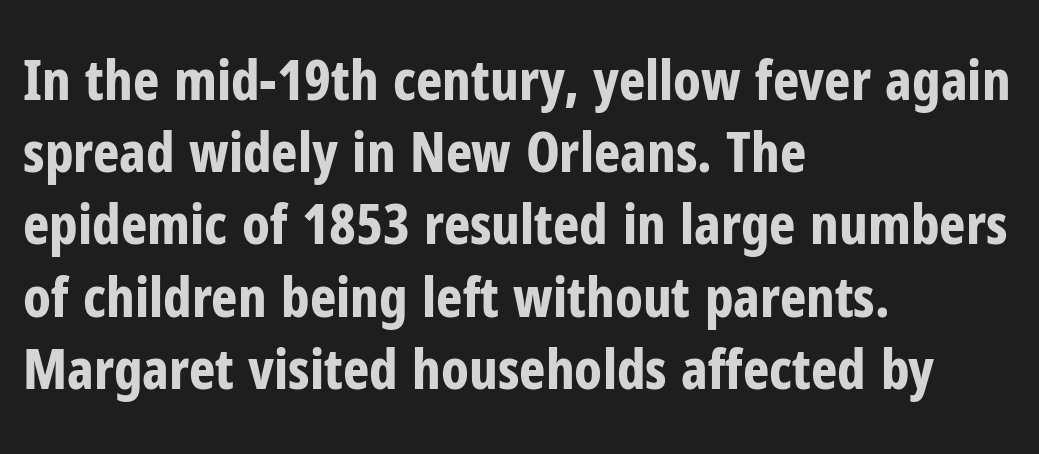
Observe the ordinary spacing: letters are neighbours, not strangers. The rendering anchors every line to the left-hand side. Posture: upright roman. Set as a true bold cut, around the 700 mark.
